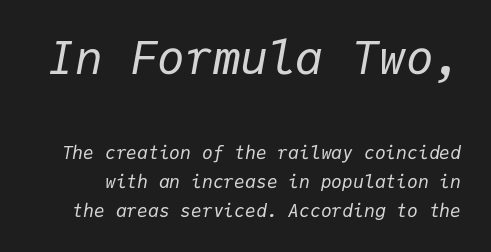
Q: Is the text bold? A: No.
Q: Is the text italic (slanted)? A: Yes, it leans right by about 9 degrees.
Q: Is the text underlined? A: No.
Q: Is the spacing between letters normal or unusually wide? A: Normal.
Q: Is the spacing between lines tight, normal or loose? A: Normal.
Q: Which block of text is set in a larger size, the first (top) or the second (bottom)? A: The first (top) one.
Q: Width (condensed, normal, or wide)? A: Normal.
Q: Stroke contrast? A: Low.
Q: x-height? A: Medium.
Q: Monospaced? A: Yes.
